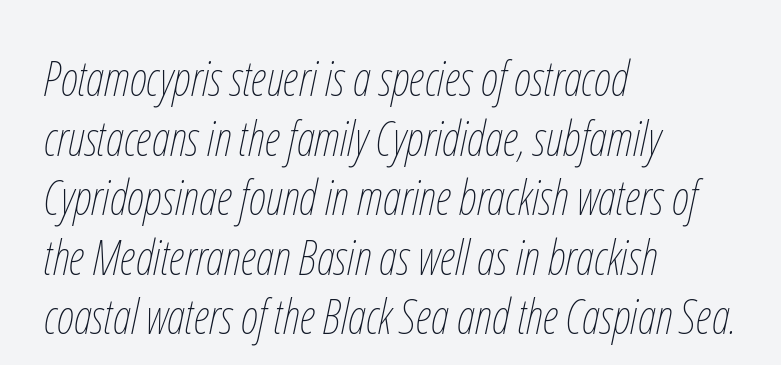
The image shows 48 px thin, condensed type, italic (leaning right); set left-aligned, line spacing 1.24x, normal letter spacing, not underlined; low stroke contrast and a medium x-height.
